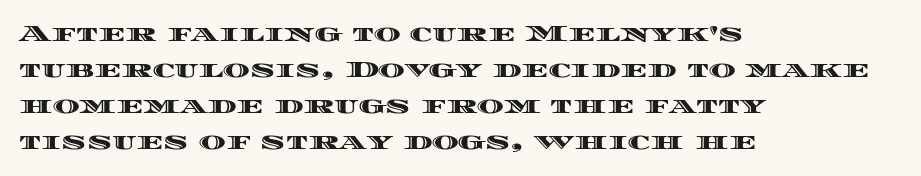
Regular leading. Check under the words: just untouched page. The type is set solid horizontally, with unmodified tracking. The paragraph has a hard left edge and a soft right edge.
